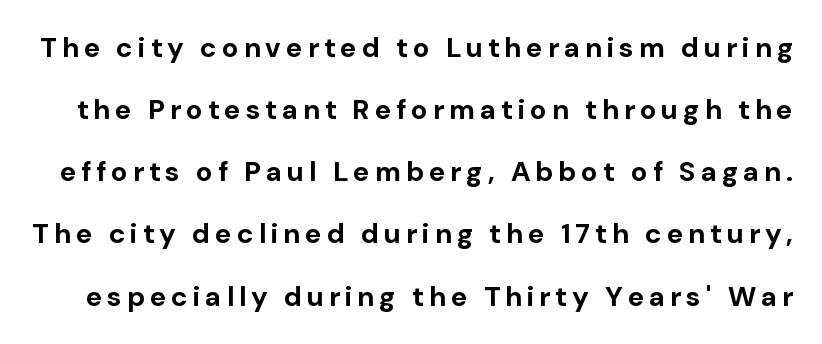
The letters advance in unequal steps, a hallmark of proportional type. Each row of text sits above clean, open space. Nope, no serifs anywhere on these letters. Chunky letters — that's bold for sure.
